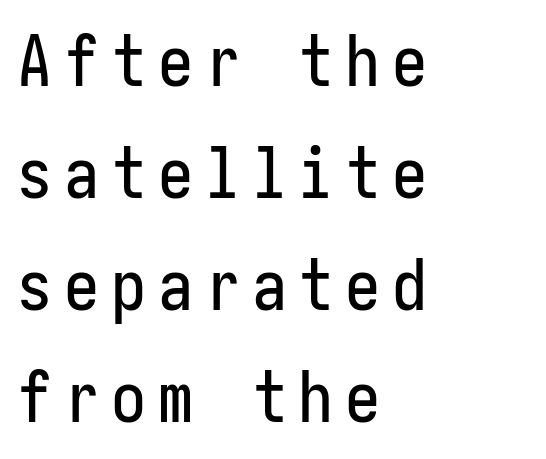
Q: Is the text italic (slanted)? A: No, it is upright.
Q: Is the typeface a serif or a sans-serif typeface? A: Sans-serif.
Q: Is the text underlined? A: No.
Q: How is the paragraph aligned? A: Left-aligned.
Q: Is the spacing between lines tight, normal or loose? A: Normal.
Q: Width (condensed, normal, or wide)? A: Condensed.
Q: Stroke contrast? A: Low.
Q: x-height? A: Medium.
